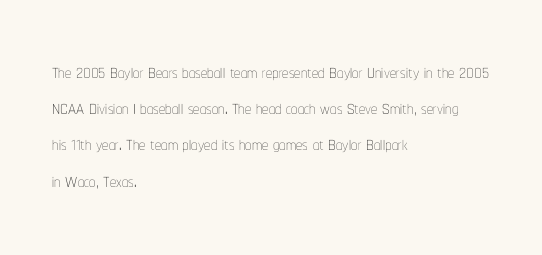
{"italic": "no", "bold": "no", "underline": "no", "align": "left", "line_spacing": "normal", "line_spacing_ratio": 1.45, "letter_spacing": "normal", "letter_spacing_em": 0.0, "glyph_px": 25}
